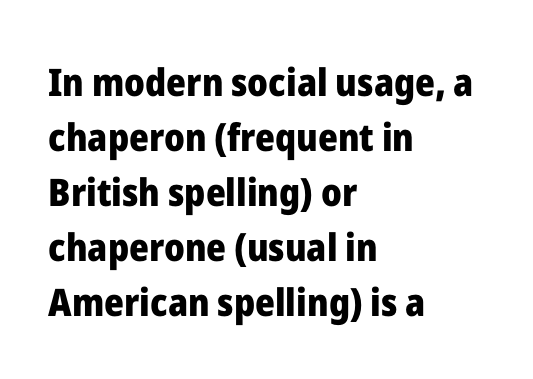
Q: Is the text bold? A: Yes.
Q: Is the text italic (slanted)? A: No, it is upright.
Q: Is the typeface a serif or a sans-serif typeface? A: Sans-serif.
Q: Is the text underlined? A: No.
Q: How is the paragraph aligned? A: Left-aligned.
Q: Is the spacing between letters normal or unusually wide? A: Normal.
Q: Is the spacing between lines tight, normal or loose? A: Normal.
Q: Width (condensed, normal, or wide)? A: Normal.
Q: Stroke contrast? A: Low.
Q: x-height? A: Medium.
Q: Monospaced? A: No.
